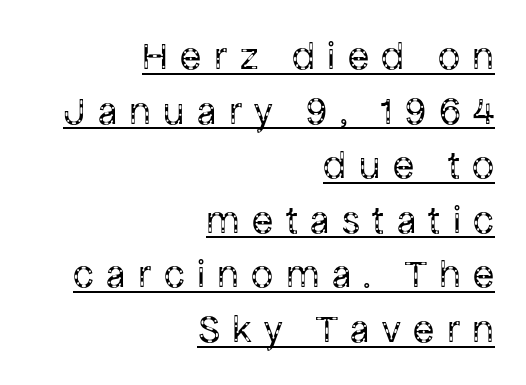
The image shows 39 px regular-weight sans-serif type, upright; set right-aligned, normal line spacing (1.4x), unusually wide letter spacing (+0.32 em), underlined; low stroke contrast and a medium x-height.
